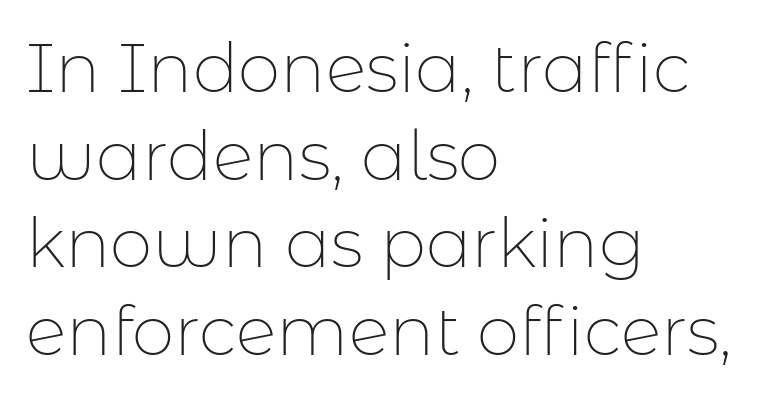
Q: Is the text bold? A: No.
Q: Is the text italic (slanted)? A: No, it is upright.
Q: Is the typeface a serif or a sans-serif typeface? A: Sans-serif.
Q: Is the text underlined? A: No.
Q: How is the paragraph aligned? A: Left-aligned.
Q: Is the spacing between letters normal or unusually wide? A: Normal.
Q: Is the spacing between lines tight, normal or loose? A: Normal.
Q: Width (condensed, normal, or wide)? A: Normal.
Q: Stroke contrast? A: Low.
Q: x-height? A: Medium.
Q: Monospaced? A: No.
